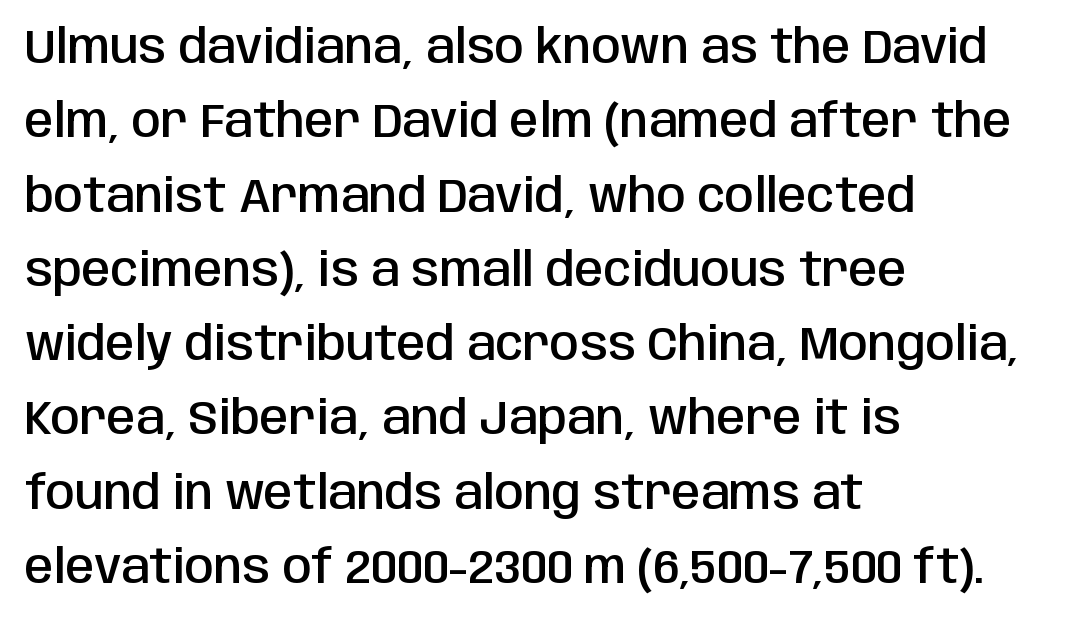
Q: Is the text bold? A: Semi-bold.
Q: Is the text italic (slanted)? A: No, it is upright.
Q: Is the typeface a serif or a sans-serif typeface? A: Sans-serif.
Q: Is the text underlined? A: No.
Q: How is the paragraph aligned? A: Left-aligned.
Q: Is the spacing between letters normal or unusually wide? A: Normal.
Q: Is the spacing between lines tight, normal or loose? A: Normal.
Q: Width (condensed, normal, or wide)? A: Condensed.
Q: Stroke contrast? A: Low.
Q: x-height? A: Large.
Q: Monospaced? A: No.
